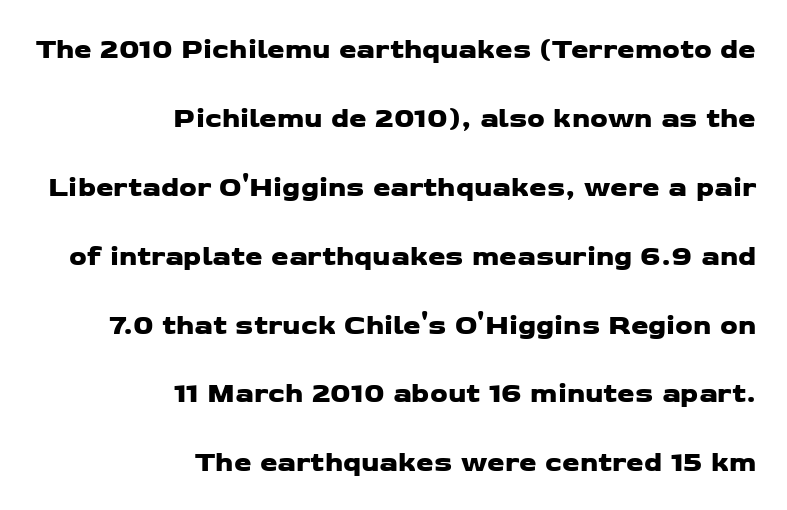
The image shows 28 px wide sans-serif type; set right-aligned, loose line spacing (2.46x), normal letter spacing, not underlined; low stroke contrast and a medium x-height.
